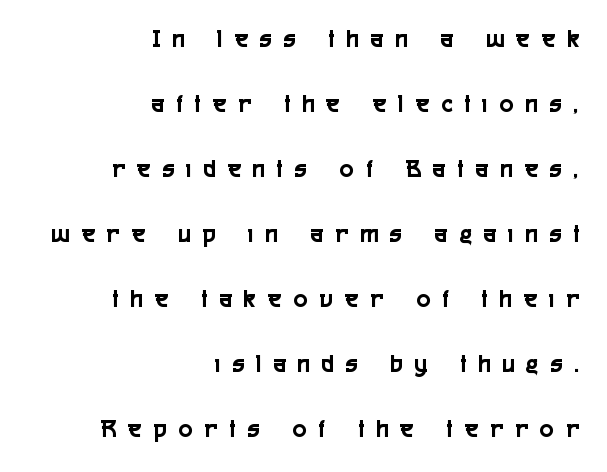
{"italic": "no", "underline": "no", "align": "right", "line_spacing": "loose", "line_spacing_ratio": 2.5, "letter_spacing": "wide", "letter_spacing_em": 0.48, "glyph_px": 26}
